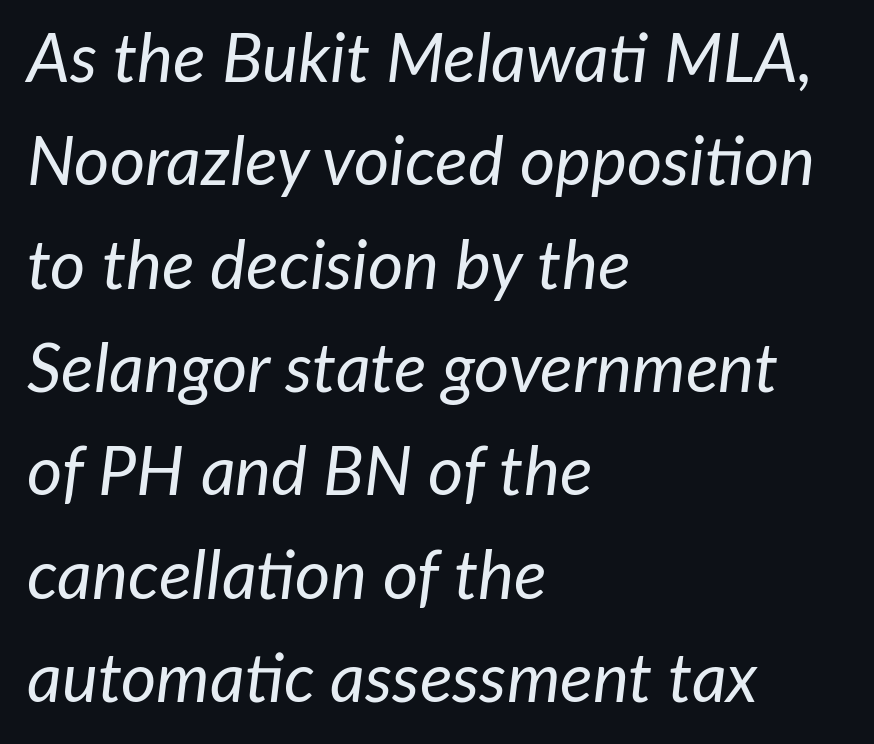
{"italic": "yes", "lean": "right", "slant_degrees": 7, "bold": "no", "weight": "regular", "width": "normal", "stroke_contrast": "low", "x_height": "medium", "monospaced": "no", "underline": "no", "align": "left", "line_spacing": "normal", "line_spacing_ratio": 1.52, "letter_spacing": "normal", "letter_spacing_em": 0.0, "glyph_px": 68}
